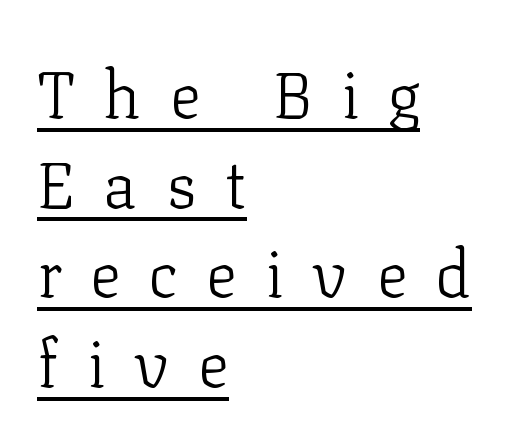
Q: Is the text bold? A: No.
Q: Is the text italic (slanted)? A: No, it is upright.
Q: Is the typeface a serif or a sans-serif typeface? A: Serif.
Q: Is the text underlined? A: Yes.
Q: How is the paragraph aligned? A: Left-aligned.
Q: Is the spacing between letters normal or unusually wide? A: Unusually wide.
Q: Is the spacing between lines tight, normal or loose? A: Normal.
Q: Width (condensed, normal, or wide)? A: Normal.
Q: Stroke contrast? A: Low.
Q: x-height? A: Medium.
Q: Monospaced? A: No.
